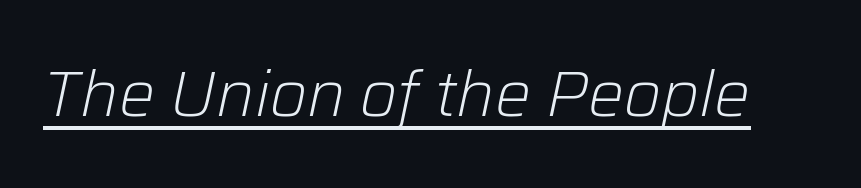
Q: Is the text bold? A: No.
Q: Is the text italic (slanted)? A: Yes, it leans right by about 12 degrees.
Q: Is the text underlined? A: Yes.
Q: Is the spacing between letters normal or unusually wide? A: Normal.
Q: Width (condensed, normal, or wide)? A: Normal.
Q: Stroke contrast? A: Low.
Q: x-height? A: Medium.
Q: Monospaced? A: No.
